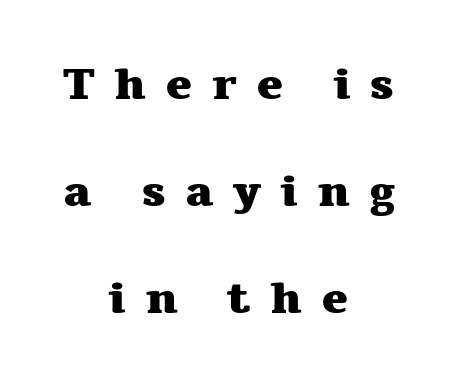
Q: Is the text bold? A: Yes.
Q: Is the text italic (slanted)? A: No, it is upright.
Q: Is the typeface a serif or a sans-serif typeface? A: Serif.
Q: Is the text underlined? A: No.
Q: How is the paragraph aligned? A: Centered.
Q: Is the spacing between letters normal or unusually wide? A: Unusually wide.
Q: Is the spacing between lines tight, normal or loose? A: Loose.
Q: Width (condensed, normal, or wide)? A: Wide.
Q: Stroke contrast? A: Medium.
Q: x-height? A: Medium.
Q: Monospaced? A: No.
